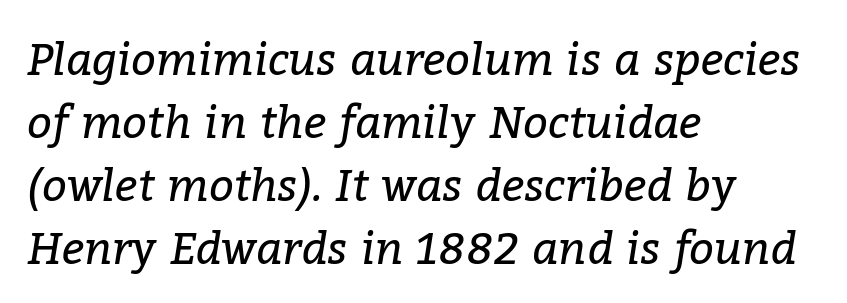
A quiet, ordinary-to-light weight characterises the typeface. Honestly, the row spacing looks completely unremarkable. The zone under the glyphs is completely vacant. Type style note: has serifs.
